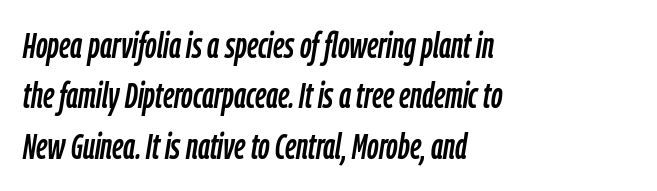
{"italic": "yes", "lean": "right", "slant_degrees": 9, "width": "condensed", "stroke_contrast": "low", "x_height": "medium", "monospaced": "no", "underline": "no", "align": "left", "line_spacing": "normal", "line_spacing_ratio": 1.4, "letter_spacing": "normal", "letter_spacing_em": 0.0, "glyph_px": 36}
